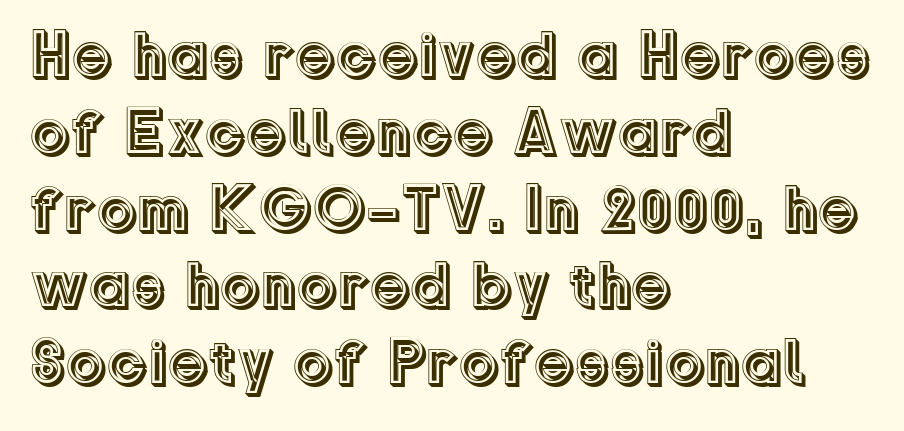
Looks like regular typesetting: each glyph gets only the width it needs. Here the glyphs are tracked normally, forming tight word shapes. Notice how the passage keeps a crisp vertical edge on the left only. Do the letters lean? They stand straight. Words float on clear page, feet unadorned.
